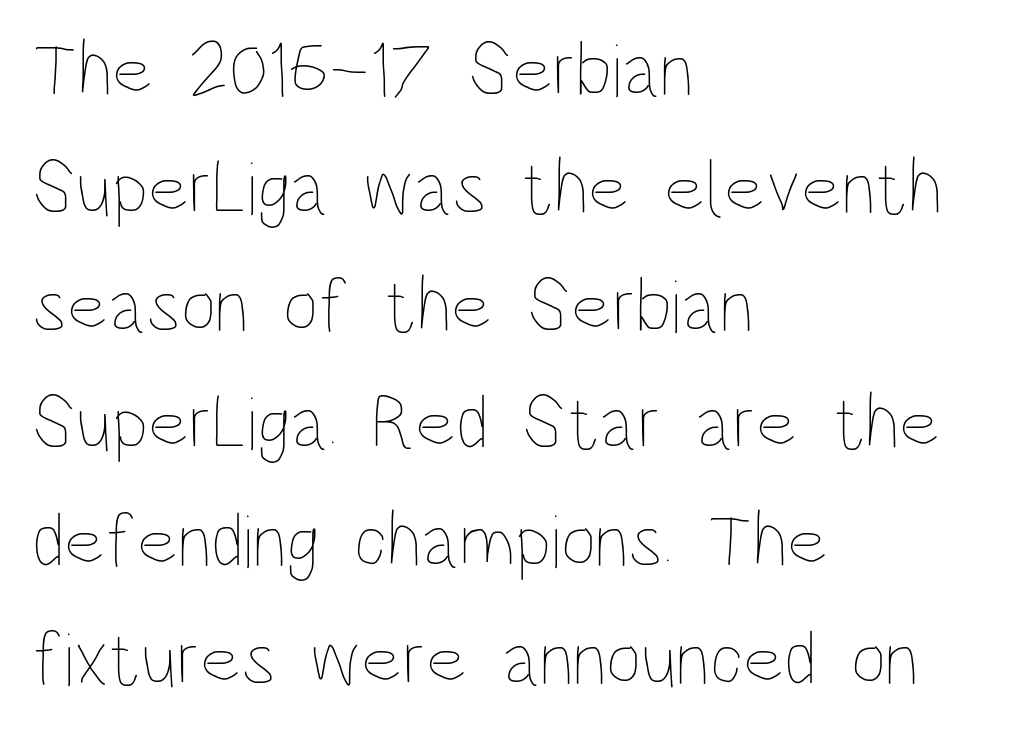
The image shows 77 px thin, condensed type, upright; set left-aligned, normal line spacing (1.53x), normal letter spacing, not underlined; low stroke contrast and a large x-height.
